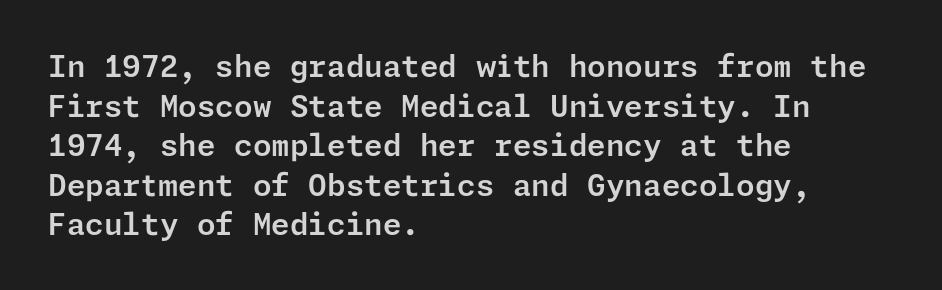
The image shows 30 px sans-serif type, upright; set left-aligned, normal line spacing (1.32x), normal letter spacing, not underlined; low stroke contrast and a medium x-height.
